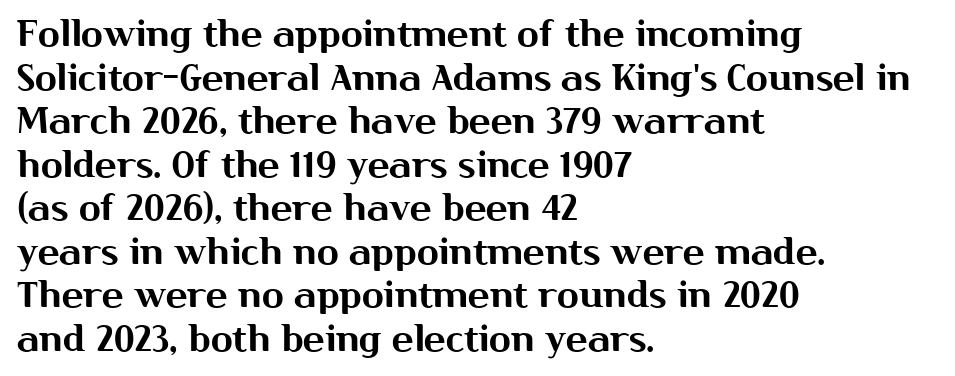
{"serif": "no", "italic": "no", "width": "normal", "stroke_contrast": "medium", "x_height": "medium", "monospaced": "no", "underline": "no", "align": "left", "line_spacing_ratio": 1.21, "letter_spacing": "normal", "letter_spacing_em": 0.0, "glyph_px": 36}
